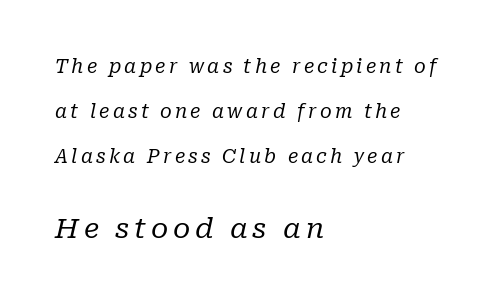
Q: Is the text bold? A: No.
Q: Is the text italic (slanted)? A: Yes, it leans right by about 10 degrees.
Q: Is the typeface a serif or a sans-serif typeface? A: Serif.
Q: Is the text underlined? A: No.
Q: How is the paragraph aligned? A: Left-aligned.
Q: Is the spacing between lines tight, normal or loose? A: Loose.
Q: Which block of text is set in a larger size, the first (top) or the second (bottom)? A: The second (bottom) one.
Q: Width (condensed, normal, or wide)? A: Normal.
Q: Stroke contrast? A: Low.
Q: x-height? A: Medium.
Q: Monospaced? A: No.
